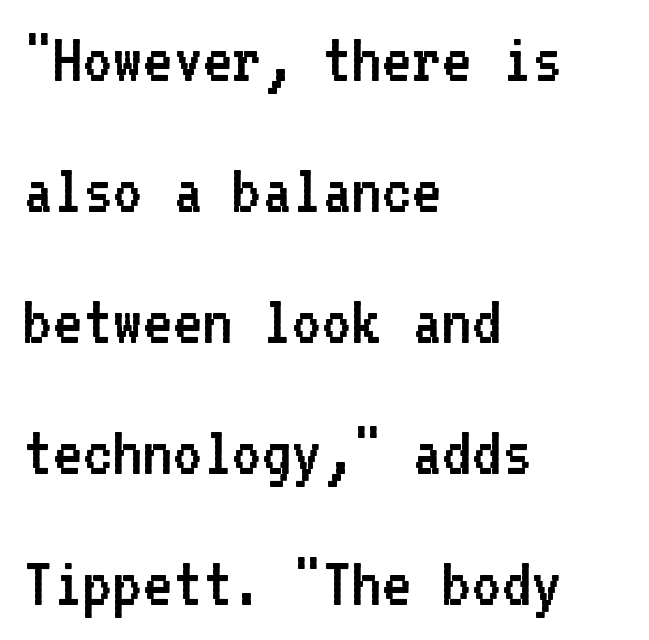
Q: Is the text bold? A: No.
Q: Is the text italic (slanted)? A: No, it is upright.
Q: Is the typeface a serif or a sans-serif typeface? A: Sans-serif.
Q: Is the text underlined? A: No.
Q: How is the paragraph aligned? A: Left-aligned.
Q: Is the spacing between letters normal or unusually wide? A: Normal.
Q: Width (condensed, normal, or wide)? A: Normal.
Q: Stroke contrast? A: Low.
Q: x-height? A: Medium.
Q: Monospaced? A: Yes.
